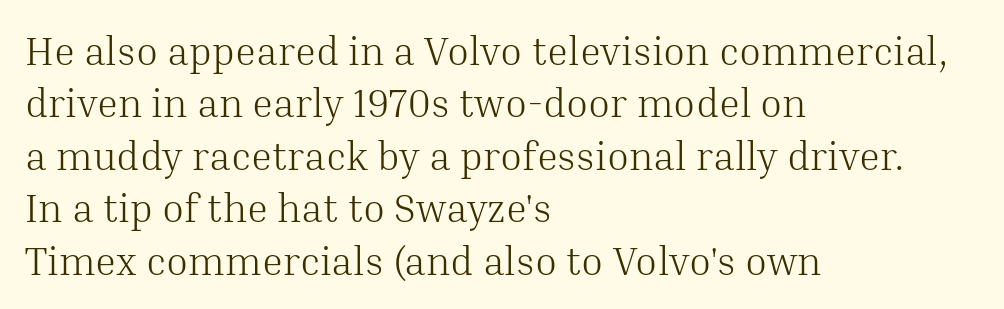
The image shows 40 px light serif type, upright; set left-aligned, normal line spacing (1.31x), normal letter spacing, not underlined; medium stroke contrast and a medium x-height.
